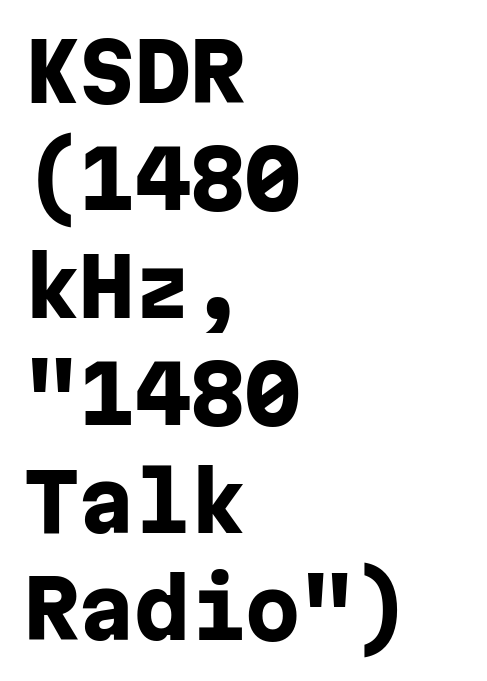
Q: Is the text bold? A: Yes.
Q: Is the text italic (slanted)? A: No, it is upright.
Q: Is the typeface a serif or a sans-serif typeface? A: Sans-serif.
Q: Is the text underlined? A: No.
Q: How is the paragraph aligned? A: Left-aligned.
Q: Is the spacing between letters normal or unusually wide? A: Normal.
Q: Is the spacing between lines tight, normal or loose? A: Normal.
Q: Width (condensed, normal, or wide)? A: Normal.
Q: Stroke contrast? A: Low.
Q: x-height? A: Medium.
Q: Monospaced? A: Yes.
